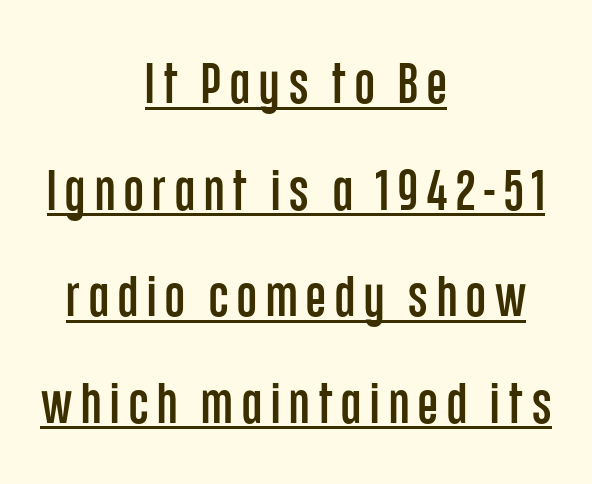
Q: Is the text italic (slanted)? A: No, it is upright.
Q: Is the typeface a serif or a sans-serif typeface? A: Sans-serif.
Q: Is the text underlined? A: Yes.
Q: How is the paragraph aligned? A: Centered.
Q: Width (condensed, normal, or wide)? A: Condensed.
Q: Stroke contrast? A: Low.
Q: x-height? A: Large.
Q: Monospaced? A: No.
